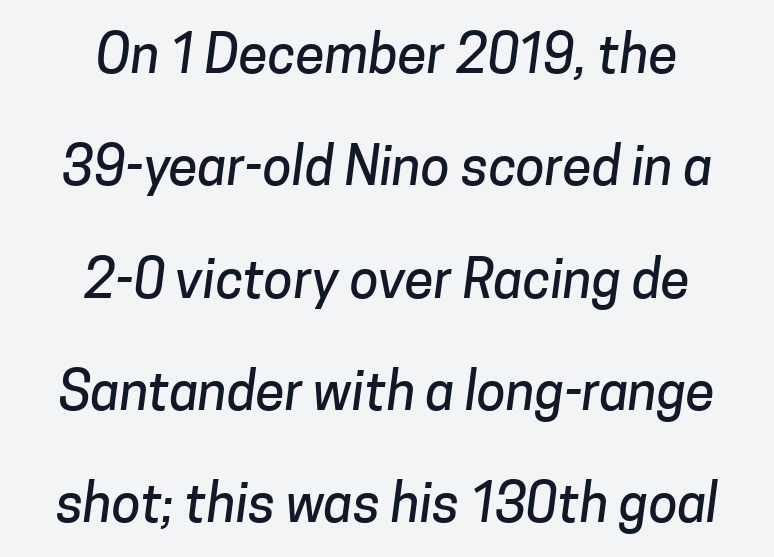
The image shows 53 px sans-serif type; set centered, loose line spacing (2.12x), normal letter spacing, not underlined; low stroke contrast and a medium x-height.
